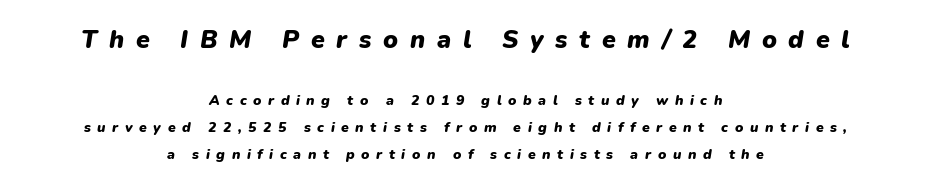
You can tell it's italic because the verticals aren't actually vertical. Typeset on center — no edge is straight. The specimen omits any rule beneath the text block's lines. The designer gave the opening block more size than the closing block. Does the leading feel generous? Absolutely, it's lavish. A full-strength bold gives these letters their thick strokes.
